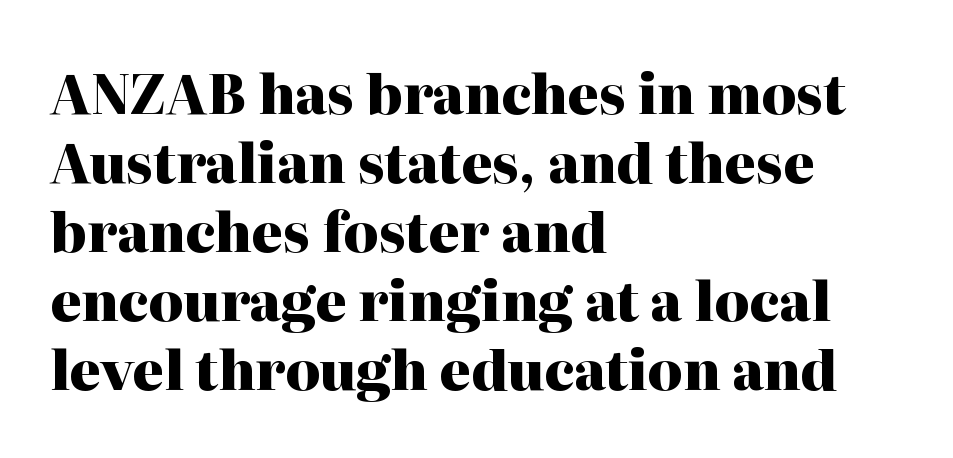
The image shows 54 px heavy serif type, upright; set left-aligned, normal line spacing (1.28x), normal letter spacing, not underlined; high stroke contrast and a medium x-height.
